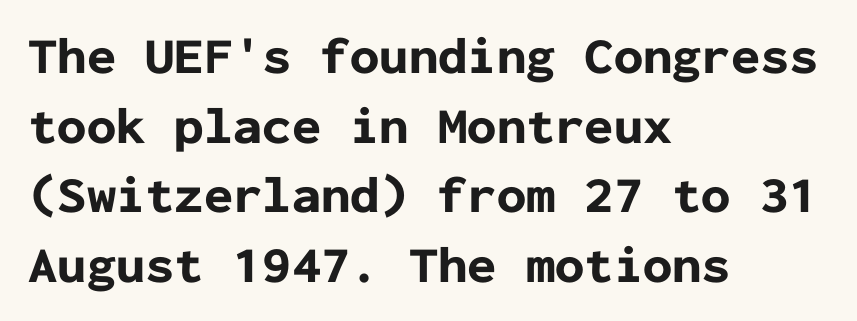
Q: Is the text bold? A: Yes.
Q: Is the text italic (slanted)? A: No, it is upright.
Q: Is the typeface a serif or a sans-serif typeface? A: Sans-serif.
Q: Is the text underlined? A: No.
Q: How is the paragraph aligned? A: Left-aligned.
Q: Is the spacing between letters normal or unusually wide? A: Normal.
Q: Is the spacing between lines tight, normal or loose? A: Normal.
Q: Width (condensed, normal, or wide)? A: Normal.
Q: Stroke contrast? A: Low.
Q: x-height? A: Medium.
Q: Monospaced? A: Yes.
